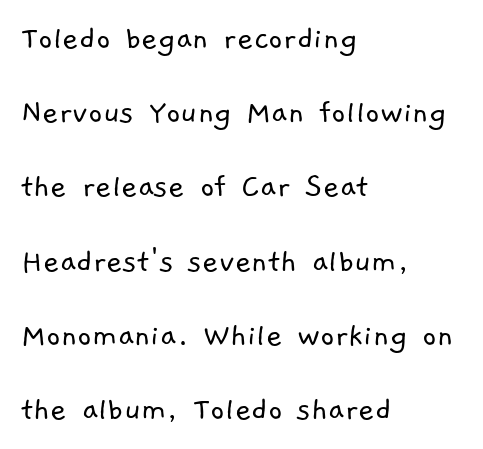
The image shows 35 px light sans-serif type; set left-aligned, loose line spacing (2.12x), normal letter spacing, not underlined; low stroke contrast and a medium x-height.
